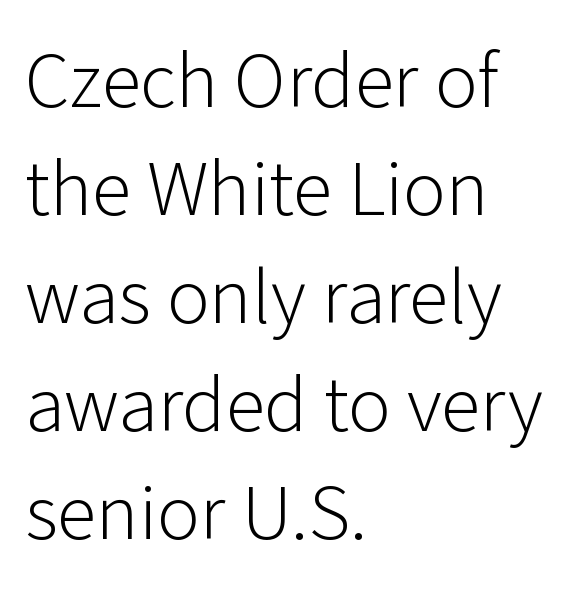
{"serif": "no", "italic": "no", "bold": "no", "weight": "light", "width": "normal", "stroke_contrast": "low", "x_height": "medium", "monospaced": "no", "underline": "no", "align": "left", "line_spacing": "normal", "line_spacing_ratio": 1.35, "letter_spacing": "normal", "letter_spacing_em": 0.0, "glyph_px": 80}
